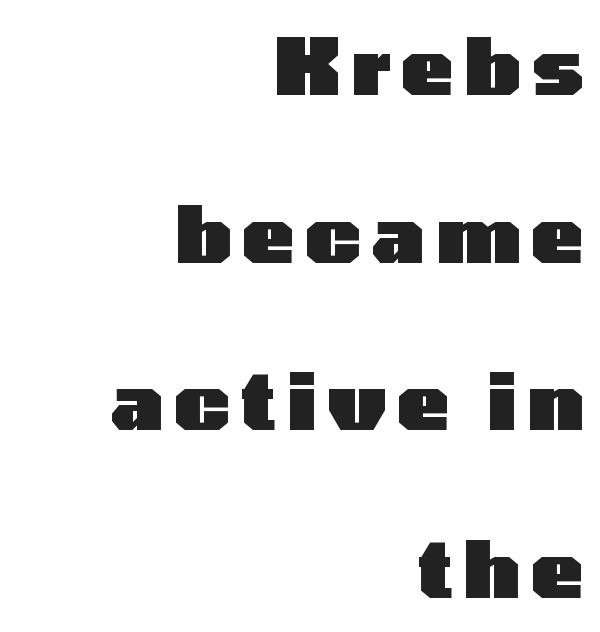
{"serif": "no", "italic": "no", "bold": "yes", "weight": "heavy", "width": "wide", "stroke_contrast": "low", "x_height": "medium", "monospaced": "no", "underline": "no", "align": "right", "line_spacing": "loose", "line_spacing_ratio": 2.15, "glyph_px": 78}
